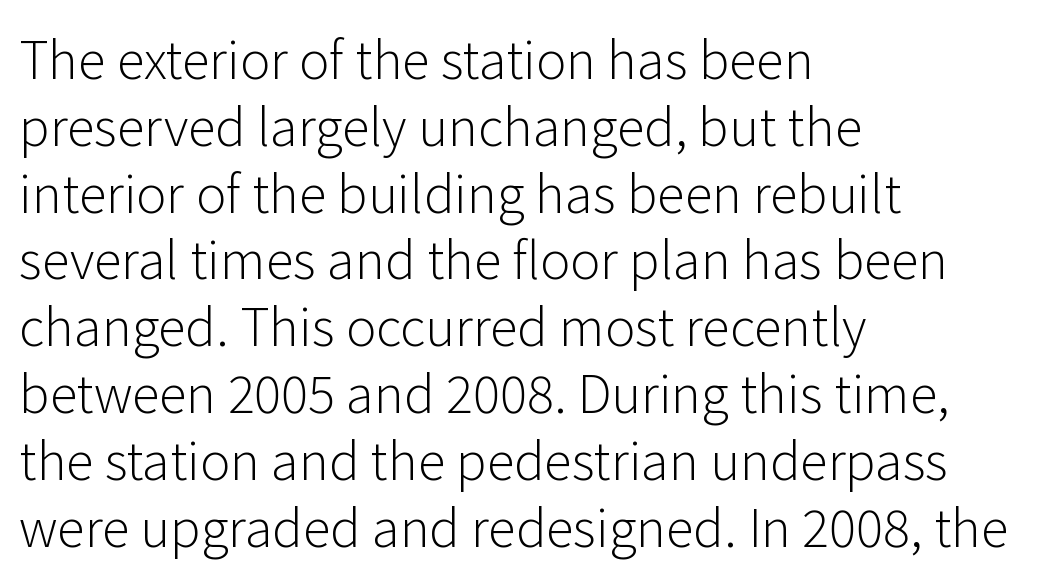
The image shows 51 px light sans-serif type, upright; set left-aligned, normal line spacing (1.31x), normal letter spacing, not underlined; low stroke contrast and a medium x-height.
